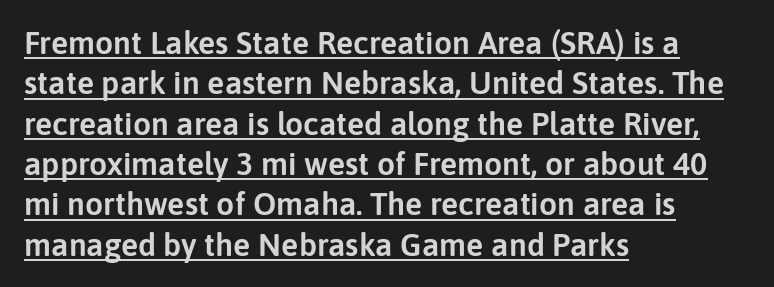
Q: Is the text italic (slanted)? A: No, it is upright.
Q: Is the typeface a serif or a sans-serif typeface? A: Sans-serif.
Q: Is the text underlined? A: Yes.
Q: How is the paragraph aligned? A: Left-aligned.
Q: Is the spacing between letters normal or unusually wide? A: Normal.
Q: Is the spacing between lines tight, normal or loose? A: Normal.
Q: Width (condensed, normal, or wide)? A: Normal.
Q: Stroke contrast? A: Low.
Q: x-height? A: Medium.
Q: Monospaced? A: No.
